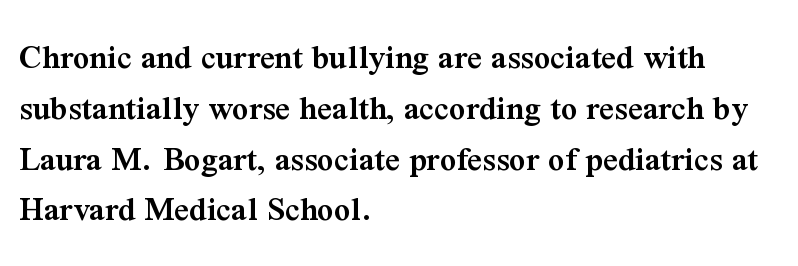
Q: Is the text bold? A: Semi-bold.
Q: Is the text italic (slanted)? A: No, it is upright.
Q: Is the typeface a serif or a sans-serif typeface? A: Serif.
Q: Is the text underlined? A: No.
Q: How is the paragraph aligned? A: Left-aligned.
Q: Is the spacing between letters normal or unusually wide? A: Normal.
Q: Is the spacing between lines tight, normal or loose? A: Normal.
Q: Width (condensed, normal, or wide)? A: Normal.
Q: Stroke contrast? A: Medium.
Q: x-height? A: Medium.
Q: Monospaced? A: No.
